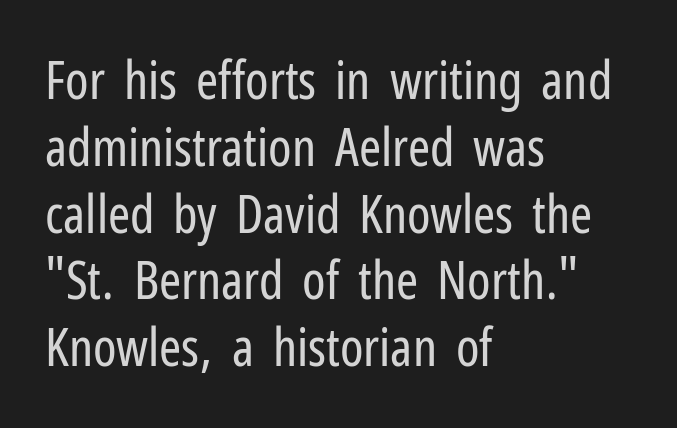
The image shows 53 px regular-weight, condensed sans-serif type, upright; set left-aligned, normal line spacing (1.26x), normal letter spacing, not underlined; low stroke contrast and a medium x-height.
